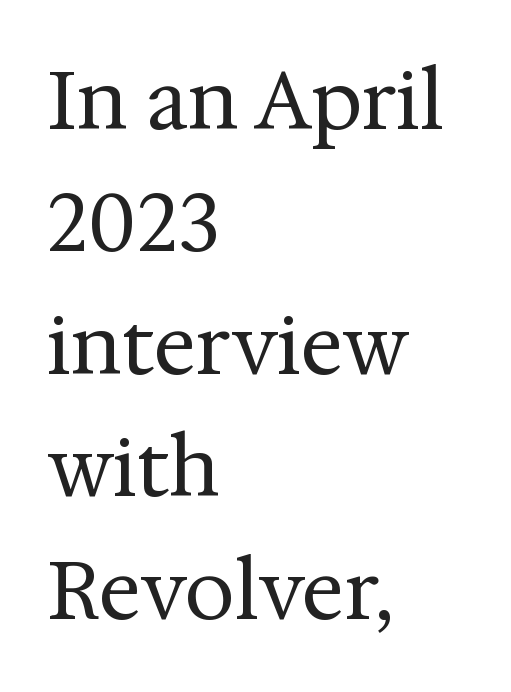
The image shows 80 px regular-weight serif type, upright; set left-aligned, normal line spacing (1.53x), normal letter spacing, not underlined; medium stroke contrast and a medium x-height.
